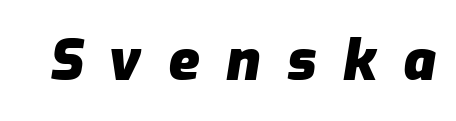
Q: Is the text bold? A: Yes.
Q: Is the text italic (slanted)? A: Yes, it leans right by about 9 degrees.
Q: Is the text underlined? A: No.
Q: Is the spacing between letters normal or unusually wide? A: Unusually wide.
Q: Width (condensed, normal, or wide)? A: Normal.
Q: Stroke contrast? A: Low.
Q: x-height? A: Medium.
Q: Monospaced? A: No.
